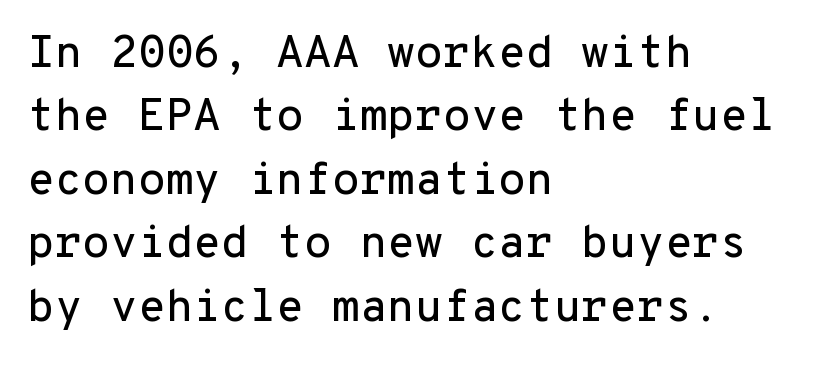
The foot of each line stays bare and open. Monospaced: the letters line up in strict vertical columns. The letters sit at their default tracking, neither squeezed nor spread. Visually the block forms a straight wall on the left and a jagged coastline on the right. Is there any slant? The stems are plumb. You can tell from the bare stems that sans-serif type was used.
